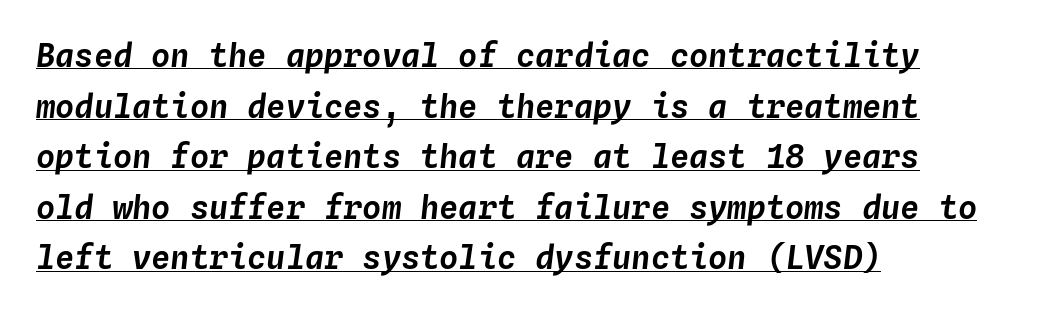
Q: Is the text italic (slanted)? A: Yes, it leans right by about 4 degrees.
Q: Is the text underlined? A: Yes.
Q: How is the paragraph aligned? A: Left-aligned.
Q: Is the spacing between letters normal or unusually wide? A: Normal.
Q: Is the spacing between lines tight, normal or loose? A: Normal.
Q: Width (condensed, normal, or wide)? A: Normal.
Q: Stroke contrast? A: Low.
Q: x-height? A: Medium.
Q: Monospaced? A: Yes.
